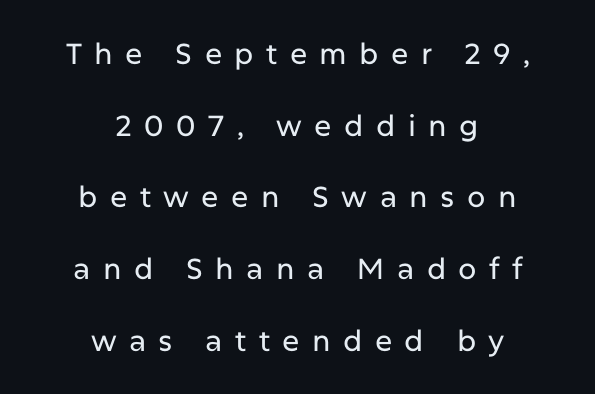
The image shows 29 px sans-serif type, upright; set centered, loose line spacing (2.47x), unusually wide letter spacing (+0.43 em), not underlined; low stroke contrast and a medium x-height.
